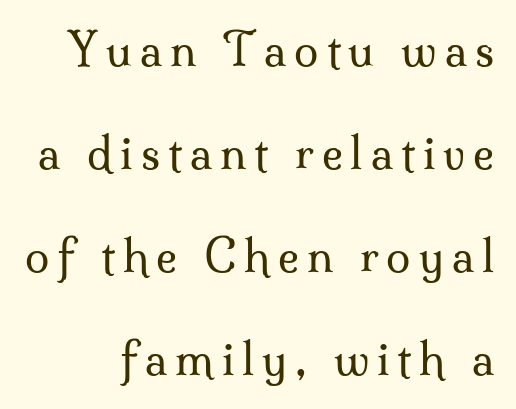
This sample has the flowing, uneven cadence of proportional lettering. Notice the wide empty band between every row — that's loose leading. Note: serifs present on the glyphs. The words here are not underlined. Designer's note — italics off, roman on. Is the type heavy? It reads as light-to-regular instead.
